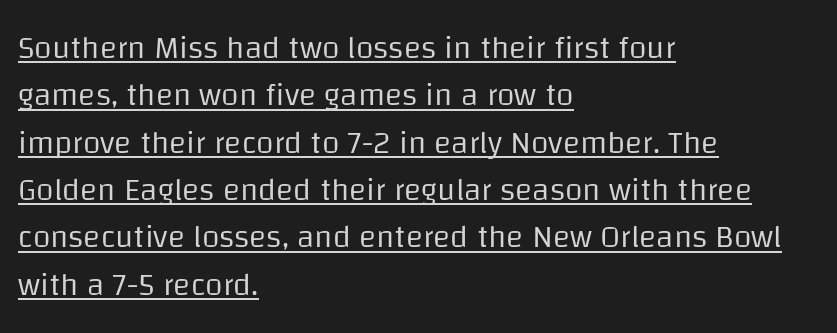
Q: Is the text bold? A: No.
Q: Is the text italic (slanted)? A: No, it is upright.
Q: Is the typeface a serif or a sans-serif typeface? A: Sans-serif.
Q: Is the text underlined? A: Yes.
Q: How is the paragraph aligned? A: Left-aligned.
Q: Is the spacing between letters normal or unusually wide? A: Normal.
Q: Is the spacing between lines tight, normal or loose? A: Normal.
Q: Width (condensed, normal, or wide)? A: Normal.
Q: Stroke contrast? A: Low.
Q: x-height? A: Large.
Q: Monospaced? A: No.
